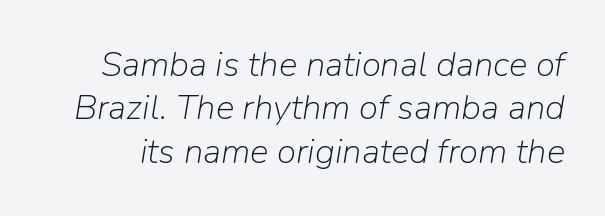
The image shows 35 px light type, italic (leaning right); set line spacing 1.24x, normal letter spacing, not underlined; low stroke contrast and a medium x-height.
